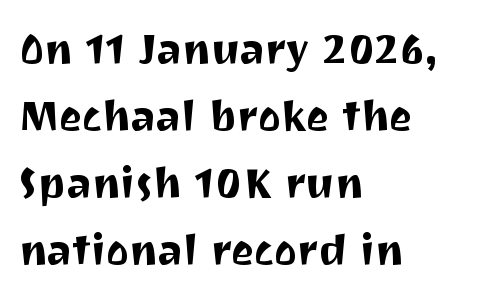
Q: Is the text italic (slanted)? A: No, it is upright.
Q: Is the typeface a serif or a sans-serif typeface? A: Sans-serif.
Q: Is the text underlined? A: No.
Q: How is the paragraph aligned? A: Left-aligned.
Q: Is the spacing between letters normal or unusually wide? A: Normal.
Q: Is the spacing between lines tight, normal or loose? A: Normal.
Q: Width (condensed, normal, or wide)? A: Normal.
Q: Stroke contrast? A: Medium.
Q: x-height? A: Medium.
Q: Monospaced? A: No.
